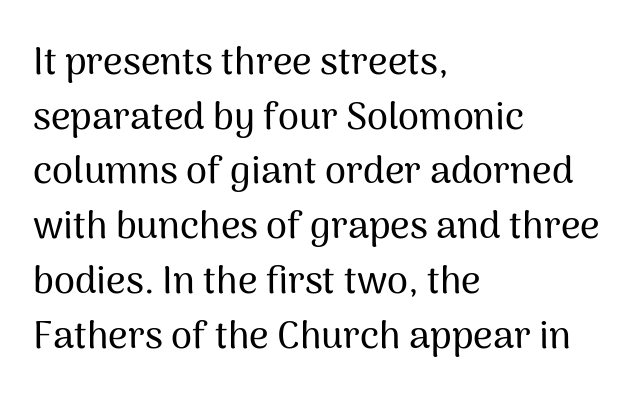
{"serif": "no", "italic": "no", "width": "normal", "stroke_contrast": "medium", "x_height": "medium", "monospaced": "no", "underline": "no", "align": "left", "line_spacing": "normal", "line_spacing_ratio": 1.44, "letter_spacing": "normal", "letter_spacing_em": 0.0, "glyph_px": 38}
